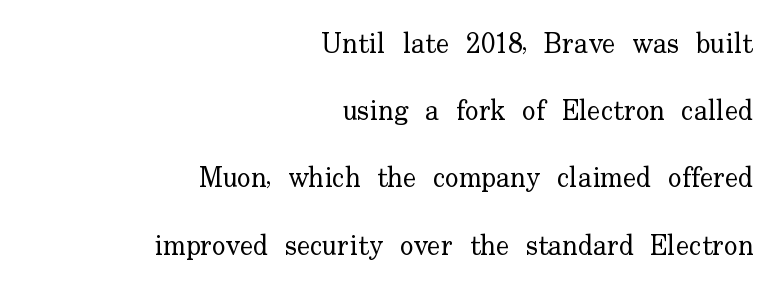
The image shows 28 px regular-weight serif type, upright; set right-aligned, loose line spacing (2.4x), normal letter spacing, not underlined; low stroke contrast and a small x-height.
